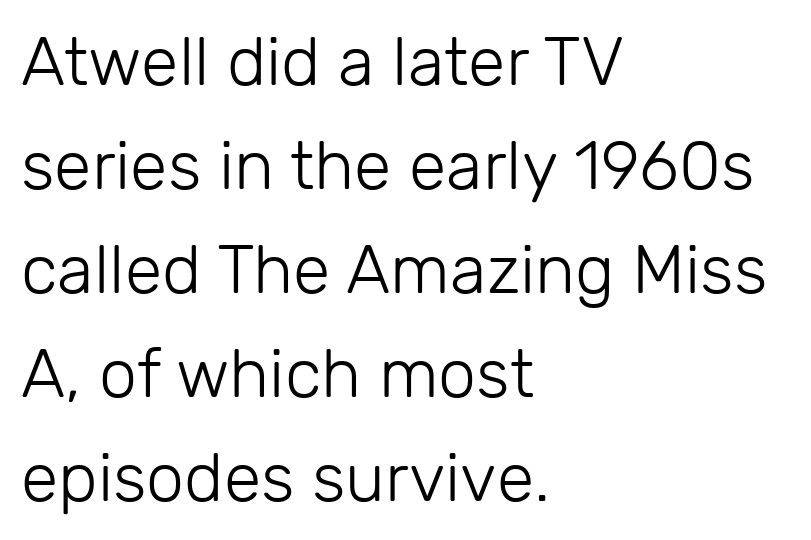
The image shows 68 px light sans-serif type, upright; set left-aligned, normal line spacing (1.53x), normal letter spacing, not underlined; low stroke contrast and a medium x-height.
